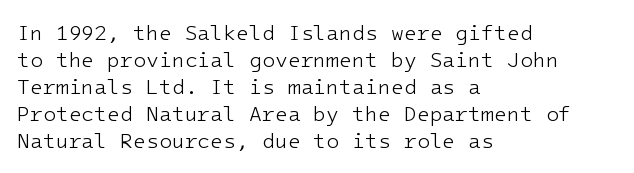
{"italic": "no", "bold": "no", "underline": "no", "align": "left", "line_spacing": "normal", "line_spacing_ratio": 1.29, "letter_spacing": "normal", "letter_spacing_em": 0.0, "glyph_px": 21}
